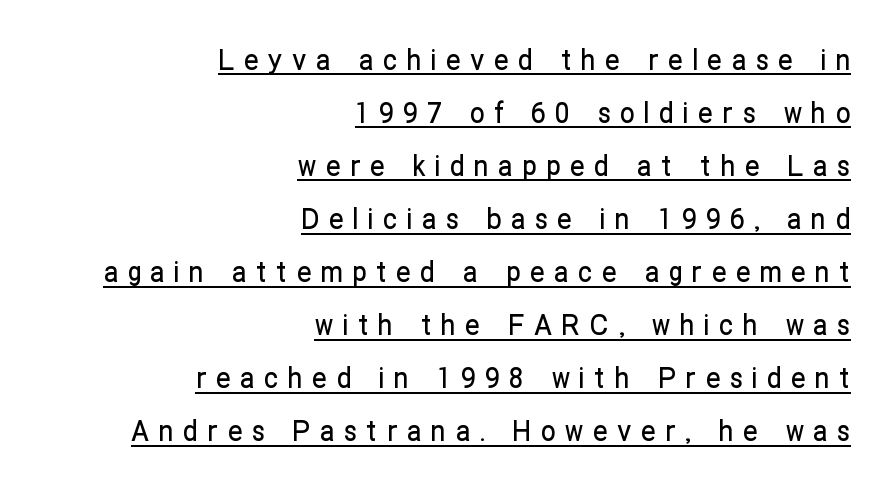
The image shows 29 px condensed sans-serif type, upright; set right-aligned, line spacing 1.83x, unusually wide letter spacing (+0.33 em), underlined; low stroke contrast and a medium x-height.
